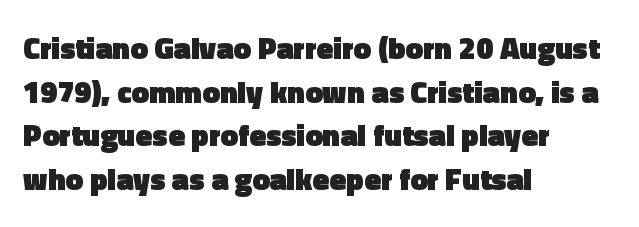
The image shows 31 px heavy sans-serif type, upright; set left-aligned, normal line spacing (1.41x), normal letter spacing, not underlined; a medium x-height.
